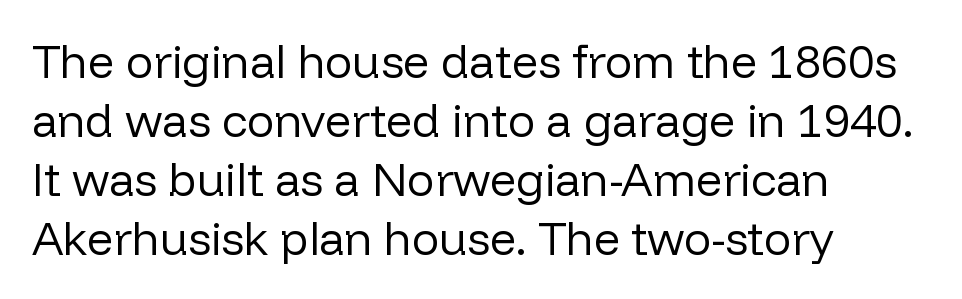
Designer's note — italics off, roman on. The leading is moderate, giving the passage an even texture. These lines are rendered in a variable-pitch font. Heft: none added — not bold. The passage shown is typeset with a sans-serif family. The foot of each line stays bare and open.
